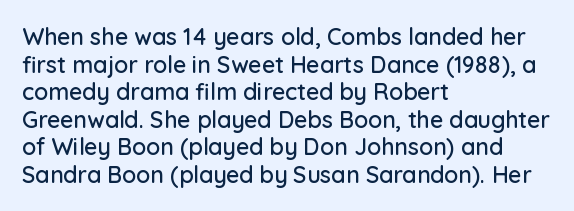
{"italic": "no", "underline": "no", "align": "left", "line_spacing_ratio": 1.2, "letter_spacing": "normal", "letter_spacing_em": 0.0, "glyph_px": 23}
